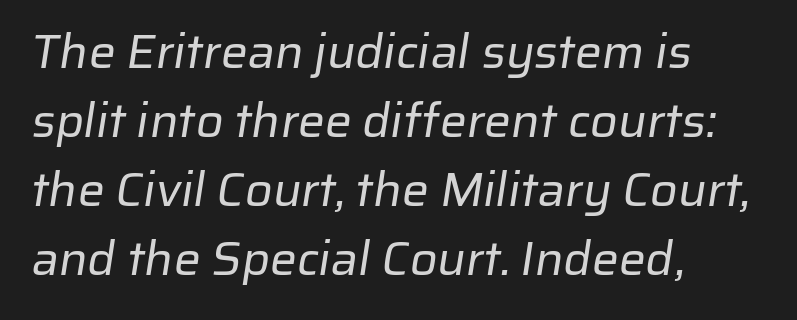
The image shows 48 px regular-weight sans-serif type; set left-aligned, normal line spacing (1.44x), normal letter spacing, not underlined; low stroke contrast and a medium x-height.
